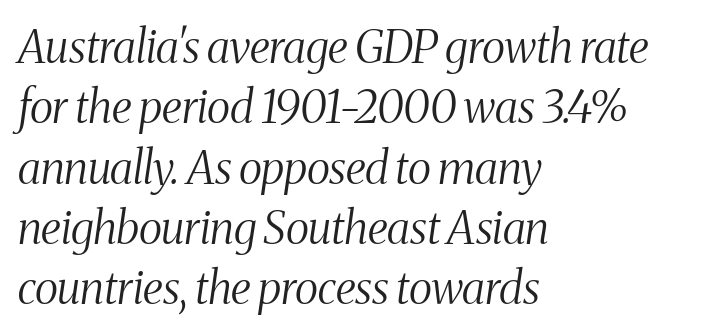
{"serif": "yes", "italic": "yes", "lean": "right", "slant_degrees": 8, "bold": "no", "weight": "light", "width": "condensed", "stroke_contrast": "medium", "x_height": "medium", "monospaced": "no", "underline": "no", "align": "left", "line_spacing": "normal", "line_spacing_ratio": 1.34, "letter_spacing": "normal", "letter_spacing_em": 0.0, "glyph_px": 45}
